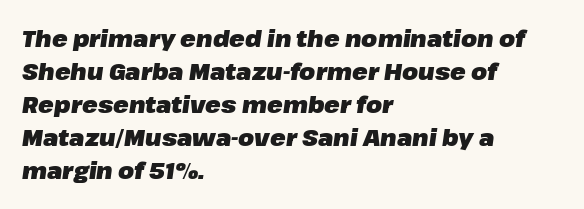
{"italic": "yes", "lean": "right", "slant_degrees": 8, "bold": "yes", "underline": "no", "align": "left", "line_spacing": "normal", "line_spacing_ratio": 1.44, "letter_spacing": "normal", "letter_spacing_em": 0.0, "glyph_px": 23}
